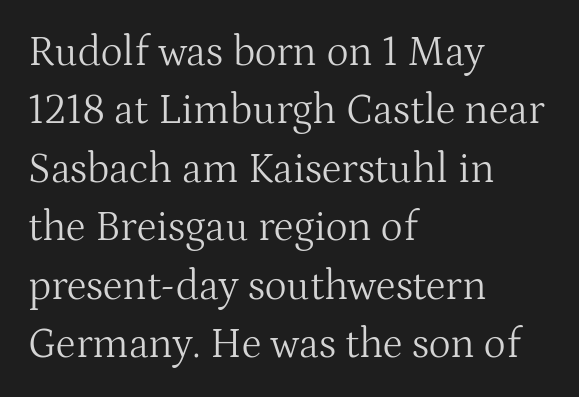
{"serif": "yes", "italic": "no", "bold": "no", "weight": "light", "width": "normal", "stroke_contrast": "medium", "x_height": "medium", "monospaced": "no", "underline": "no", "align": "left", "line_spacing": "normal", "line_spacing_ratio": 1.39, "letter_spacing": "normal", "letter_spacing_em": 0.0, "glyph_px": 42}
